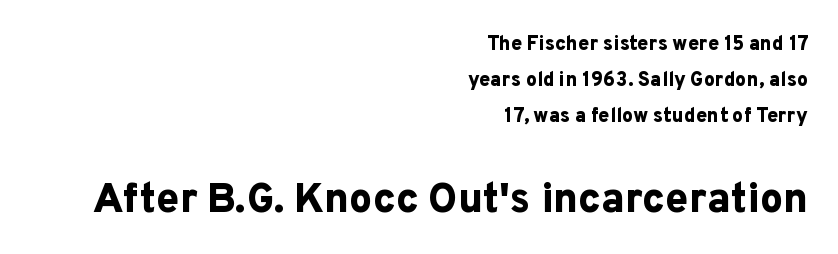
{"serif": "no", "italic": "no", "bold": "yes", "weight": "bold", "width": "normal", "stroke_contrast": "low", "x_height": "medium", "monospaced": "no", "underline": "no", "align": "right", "line_spacing_ratio": 1.8, "letter_spacing": "normal", "letter_spacing_em": 0.0, "larger_block": "second", "size_ratio": 2.05, "glyph_px": 41}
